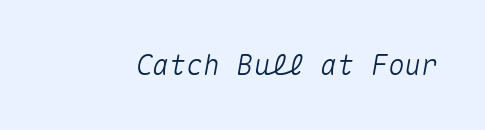
The image shows 28 px text type, italic (leaning right), monospaced; set normal letter spacing, not underlined; medium stroke contrast and a medium x-height.
